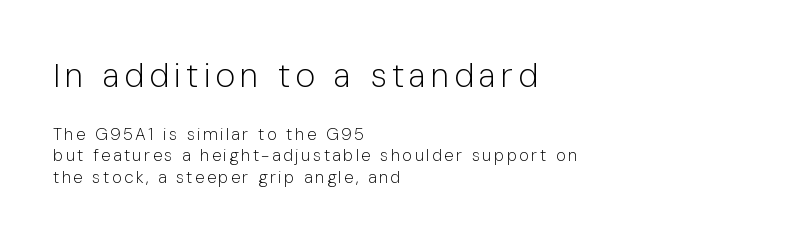
{"serif": "no", "italic": "no", "bold": "no", "weight": "light", "width": "normal", "stroke_contrast": "low", "x_height": "medium", "monospaced": "no", "underline": "no", "align": "left", "line_spacing": "normal", "line_spacing_ratio": 1.26, "larger_block": "first", "size_ratio": 2.0, "glyph_px": 34}
